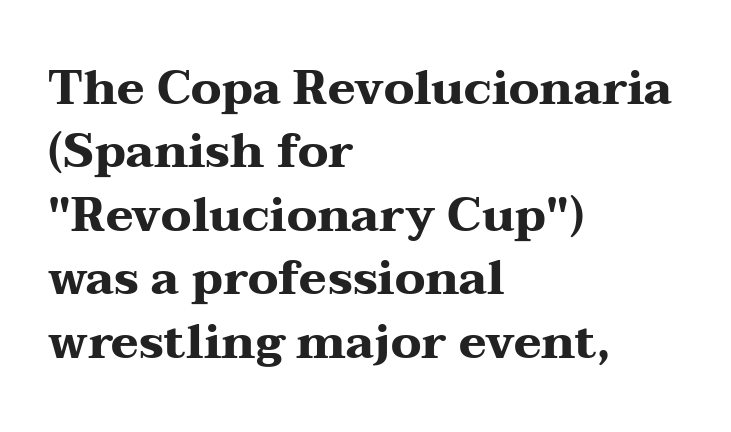
Each line starts at the same left margin while the right side varies. Is the type bold? Yes — the strokes are clearly thick and heavy. The typography opts for an upright posture over an oblique one. The space beneath each line is pristine and unruled.
